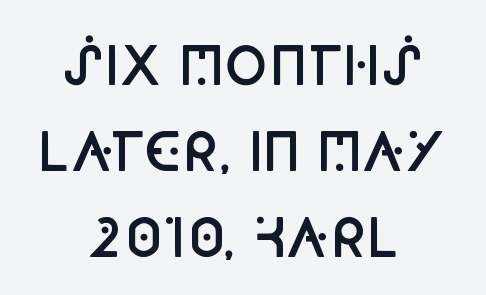
Q: Is the text bold? A: Semi-bold.
Q: Is the text italic (slanted)? A: No, it is upright.
Q: Is the typeface a serif or a sans-serif typeface? A: Sans-serif.
Q: Is the text underlined? A: No.
Q: How is the paragraph aligned? A: Centered.
Q: Is the spacing between letters normal or unusually wide? A: Normal.
Q: Is the spacing between lines tight, normal or loose? A: Normal.
Q: Width (condensed, normal, or wide)? A: Condensed.
Q: Stroke contrast? A: Low.
Q: x-height? A: Large.
Q: Monospaced? A: No.
